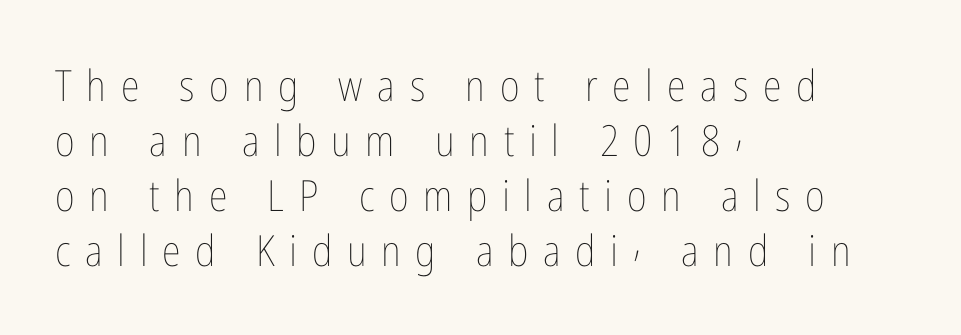
Q: Is the text bold? A: No.
Q: Is the text italic (slanted)? A: No, it is upright.
Q: Is the text underlined? A: No.
Q: How is the paragraph aligned? A: Left-aligned.
Q: Is the spacing between letters normal or unusually wide? A: Unusually wide.
Q: Is the spacing between lines tight, normal or loose? A: Normal.
Q: Width (condensed, normal, or wide)? A: Condensed.
Q: Stroke contrast? A: Low.
Q: x-height? A: Medium.
Q: Monospaced? A: No.
